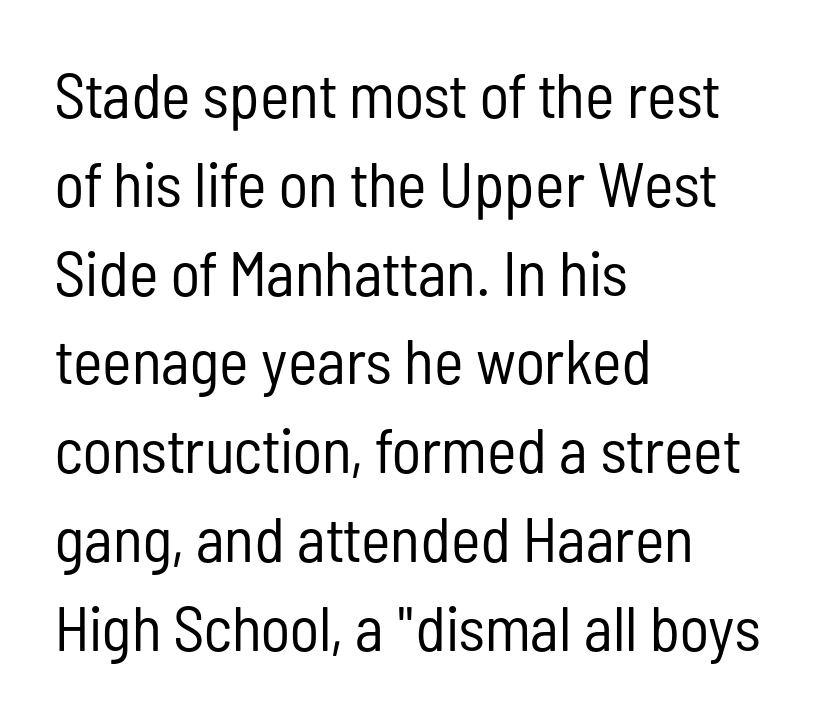
The image shows 63 px regular-weight, condensed sans-serif type, upright; set left-aligned, normal line spacing (1.41x), normal letter spacing, not underlined; low stroke contrast and a medium x-height.
